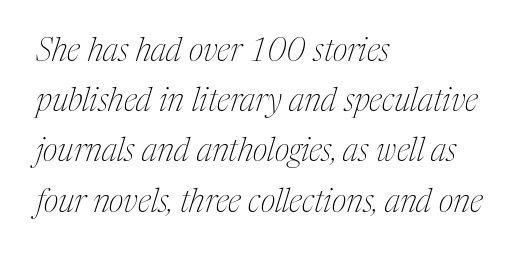
{"serif": "yes", "italic": "yes", "lean": "right", "slant_degrees": 17, "bold": "no", "weight": "thin", "width": "condensed", "stroke_contrast": "medium", "x_height": "medium", "monospaced": "no", "underline": "no", "align": "left", "line_spacing": "normal", "line_spacing_ratio": 1.57, "letter_spacing": "normal", "letter_spacing_em": 0.0, "glyph_px": 32}
